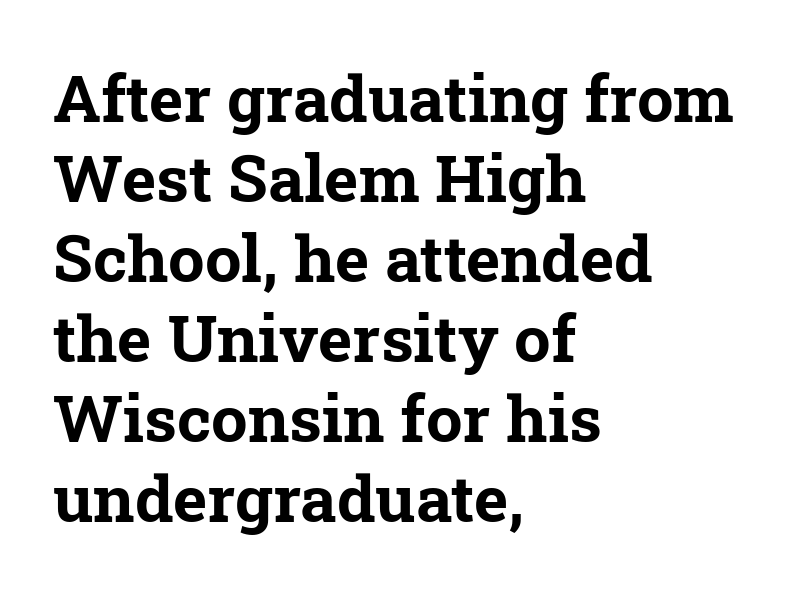
The image shows 65 px bold serif type; set left-aligned, line spacing 1.23x, normal letter spacing, not underlined; low stroke contrast and a medium x-height.
